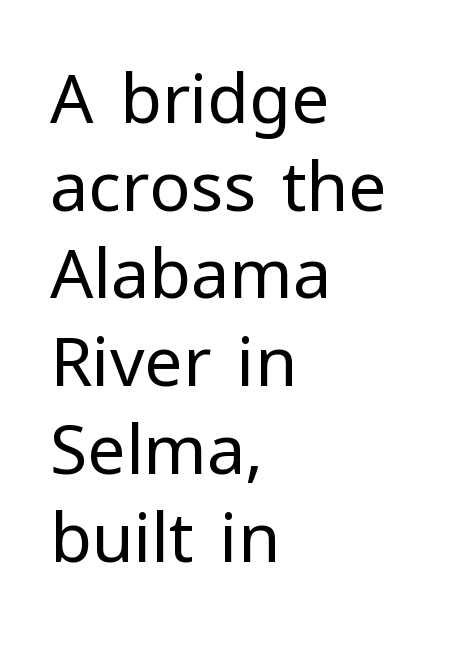
{"serif": "no", "italic": "no", "bold": "no", "weight": "regular", "width": "normal", "stroke_contrast": "low", "x_height": "medium", "monospaced": "no", "underline": "no", "align": "left", "line_spacing": "normal", "line_spacing_ratio": 1.29, "letter_spacing": "normal", "letter_spacing_em": 0.0, "glyph_px": 68}
